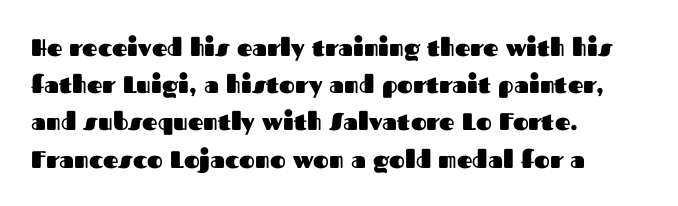
{"italic": "no", "bold": "yes", "underline": "no", "align": "left", "line_spacing": "normal", "line_spacing_ratio": 1.55, "letter_spacing": "normal", "letter_spacing_em": 0.0, "glyph_px": 24}
